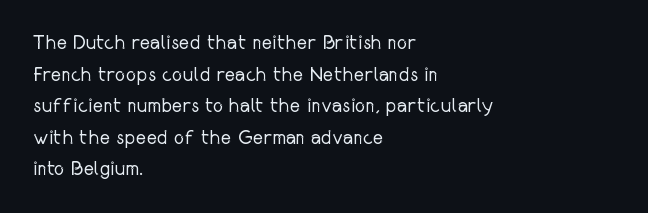
Q: Is the text bold? A: No.
Q: Is the text italic (slanted)? A: No, it is upright.
Q: Is the text underlined? A: No.
Q: How is the paragraph aligned? A: Left-aligned.
Q: Is the spacing between letters normal or unusually wide? A: Normal.
Q: Is the spacing between lines tight, normal or loose? A: Normal.
